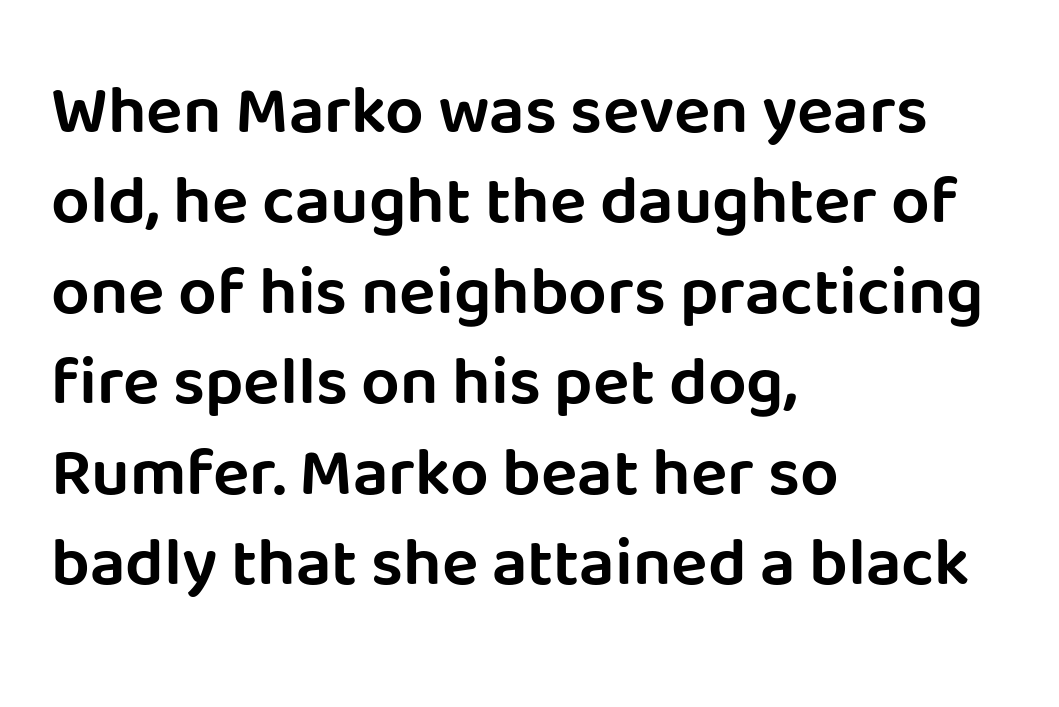
The image shows 68 px sans-serif type, upright; set left-aligned, normal line spacing (1.33x), normal letter spacing, not underlined; low stroke contrast and a large x-height.
